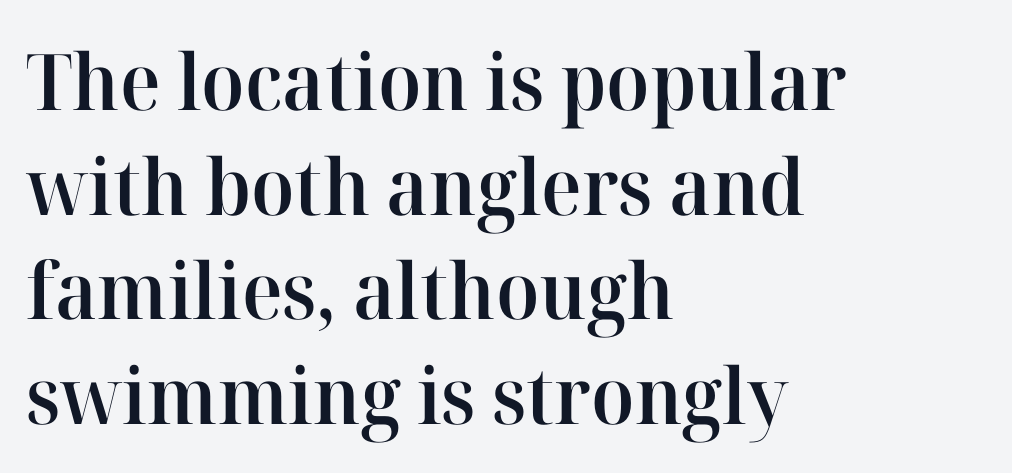
{"serif": "yes", "italic": "no", "bold": "semi", "weight": "semibold", "width": "normal", "stroke_contrast": "high", "x_height": "medium", "monospaced": "no", "underline": "no", "align": "left", "line_spacing": "normal", "line_spacing_ratio": 1.34, "letter_spacing": "normal", "letter_spacing_em": 0.0, "glyph_px": 78}
